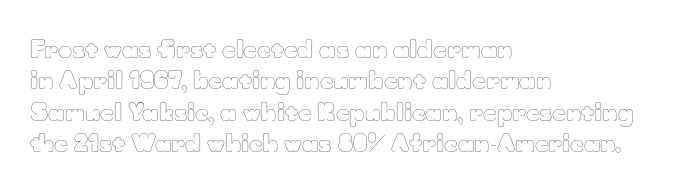
{"italic": "no", "bold": "no", "underline": "no", "align": "left", "line_spacing": "normal", "line_spacing_ratio": 1.31, "letter_spacing": "normal", "letter_spacing_em": 0.0, "glyph_px": 24}
